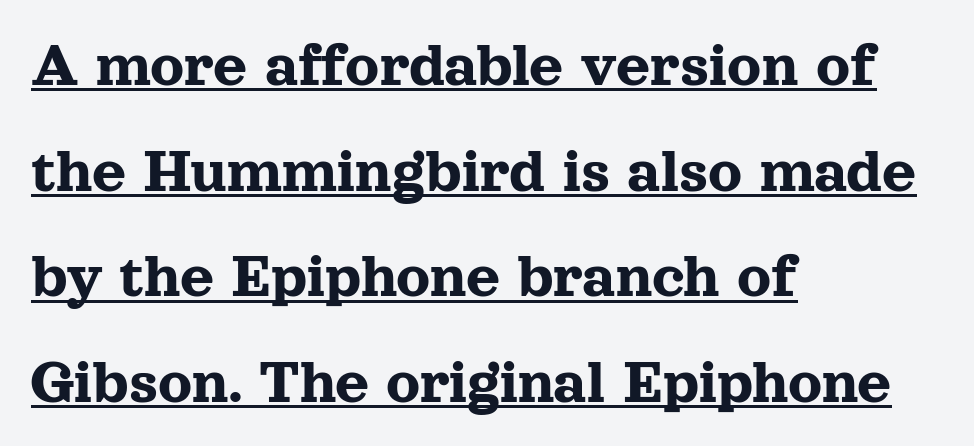
Regarding serifs, this sample has them. How would I describe the line gaps? Plain and ordinary. Spacing between characters is what you'd get straight out of the box. Vertical strokes here are truly vertical. Every row of glyphs begins at an identical x-position on the left. Looks like regular typesetting: each glyph gets only the width it needs.
